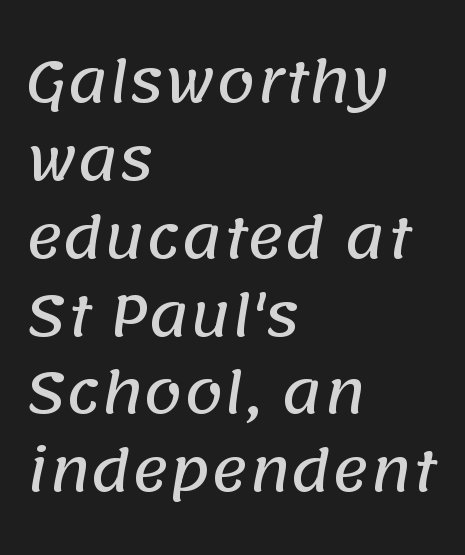
Q: Is the typeface a serif or a sans-serif typeface? A: Sans-serif.
Q: Is the text underlined? A: No.
Q: How is the paragraph aligned? A: Left-aligned.
Q: Is the spacing between letters normal or unusually wide? A: Normal.
Q: Is the spacing between lines tight, normal or loose? A: Normal.
Q: Width (condensed, normal, or wide)? A: Normal.
Q: Stroke contrast? A: Low.
Q: x-height? A: Large.
Q: Monospaced? A: No.
